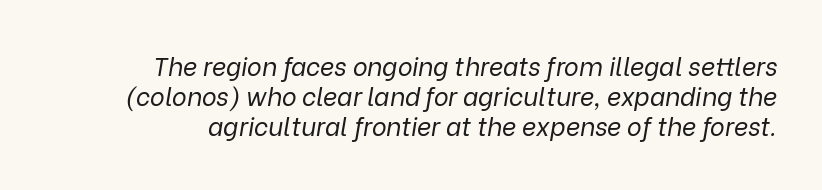
Q: Is the text bold? A: No.
Q: Is the text italic (slanted)? A: Yes, it leans right by about 9 degrees.
Q: Is the text underlined? A: No.
Q: Is the spacing between letters normal or unusually wide? A: Normal.
